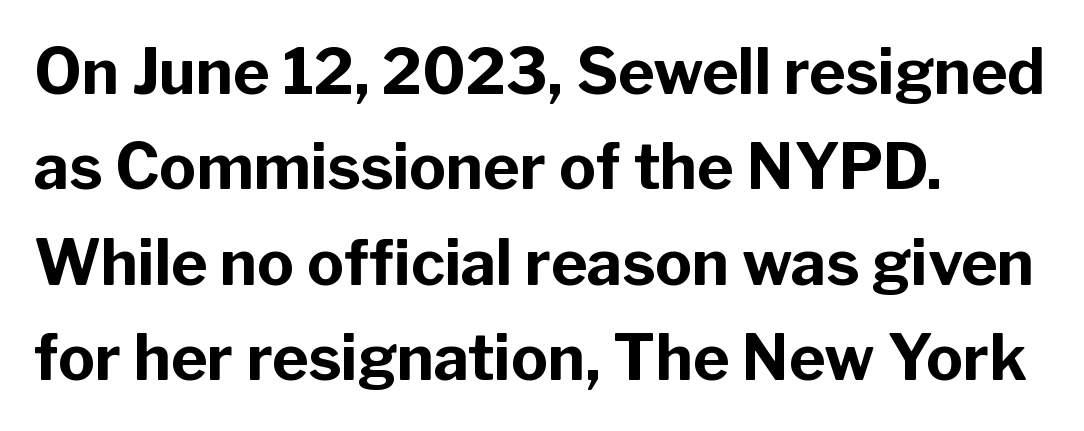
Posture: upright roman. The rendering keeps characters at their native spacing. The paragraph has a hard left edge and a soft right edge. Note: no serifs on the glyphs.
